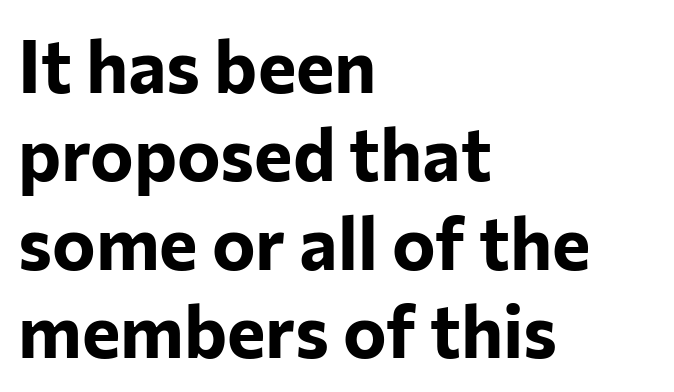
The image shows 73 px bold sans-serif type, upright; set left-aligned, line spacing 1.21x, normal letter spacing, not underlined; low stroke contrast and a medium x-height.
